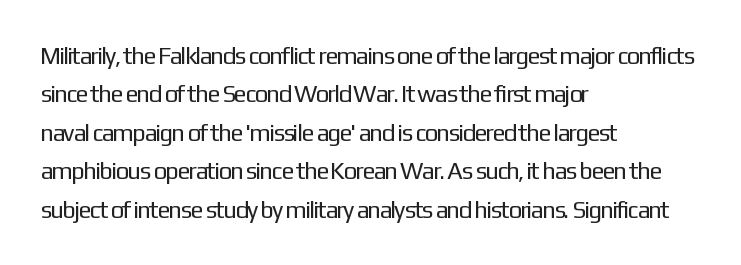
Plain, unruled lines of type. No heavy texture on the line: the type isn't bold. Look at the tracking — it's just the regular setting, nothing added. The axis of the letterforms is exactly vertical. The rows are spaced the way most documents space them.
